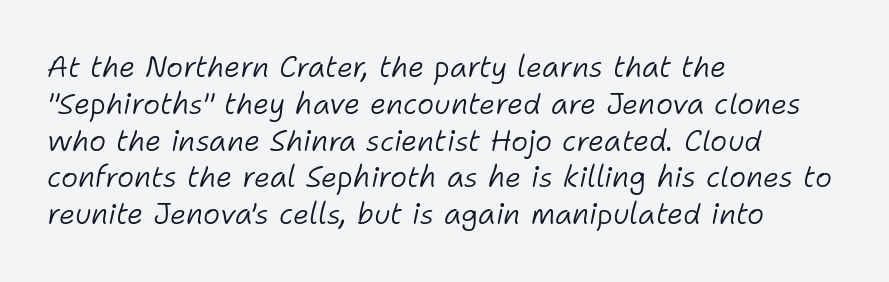
Notice how the passage keeps a crisp vertical edge on the left only. These lines are rendered in a variable-pitch font. Underlining? Definitely not there. The passage shown leans; its letterforms are oblique. Vertical stems look standard width or narrower in stroke.
